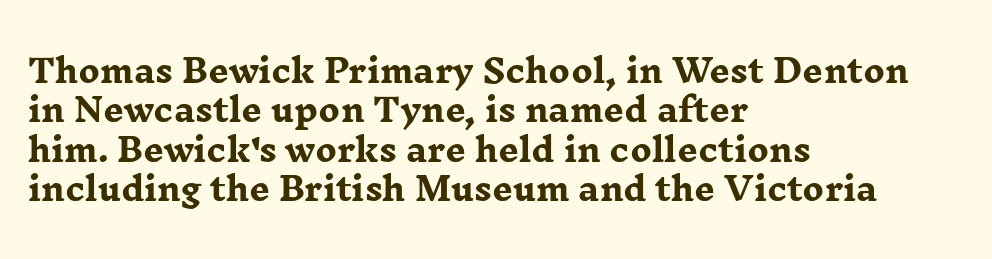
{"serif": "yes", "italic": "no", "bold": "yes", "weight": "heavy", "width": "wide", "stroke_contrast": "low", "x_height": "medium", "monospaced": "no", "underline": "no", "align": "left", "line_spacing_ratio": 1.23, "letter_spacing": "normal", "letter_spacing_em": 0.0, "glyph_px": 32}
